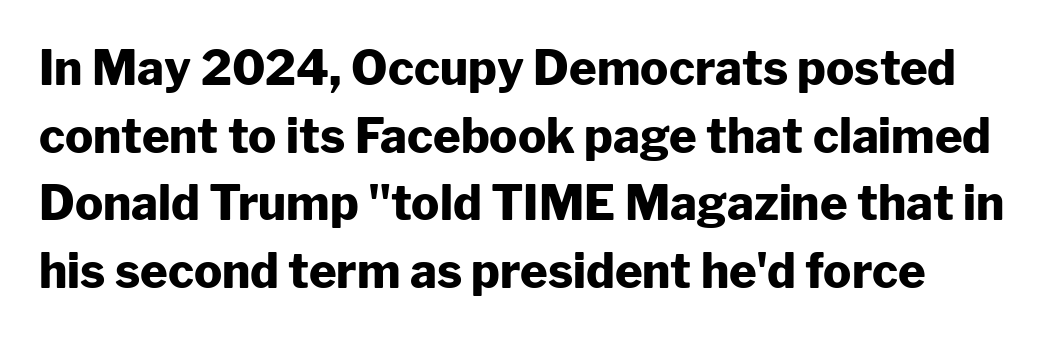
What kind of face is this? One without serifs — a sans. Check under the words: just untouched page. In terms of weight, the rendering is a true, heavy bold. Each new line begins a customary step beneath the previous one. These lines are rendered in a variable-pitch font.
